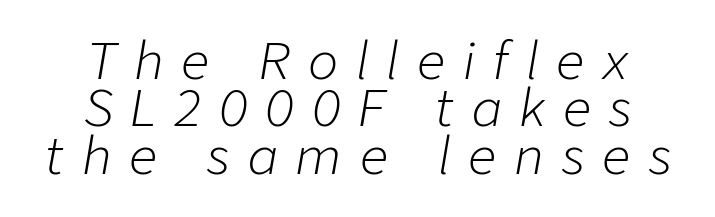
{"italic": "yes", "lean": "right", "slant_degrees": 9, "bold": "no", "weight": "light", "width": "normal", "stroke_contrast": "low", "x_height": "medium", "monospaced": "no", "underline": "no", "align": "center", "line_spacing": "tight", "line_spacing_ratio": 0.95, "letter_spacing": "wide", "letter_spacing_em": 0.36, "glyph_px": 50}
